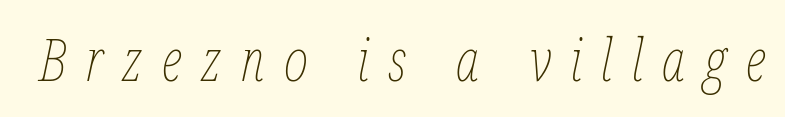
The image shows 58 px thin, condensed type, italic (leaning right); set unusually wide letter spacing (+0.33 em), not underlined; low stroke contrast and a medium x-height.
